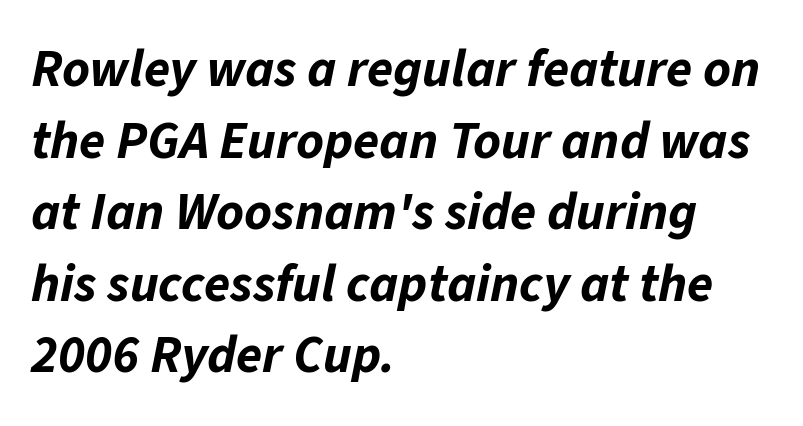
{"italic": "yes", "lean": "right", "slant_degrees": 11, "bold": "yes", "weight": "bold", "width": "normal", "stroke_contrast": "low", "x_height": "medium", "monospaced": "no", "underline": "no", "align": "left", "line_spacing": "normal", "line_spacing_ratio": 1.35, "letter_spacing": "normal", "letter_spacing_em": 0.0, "glyph_px": 53}
